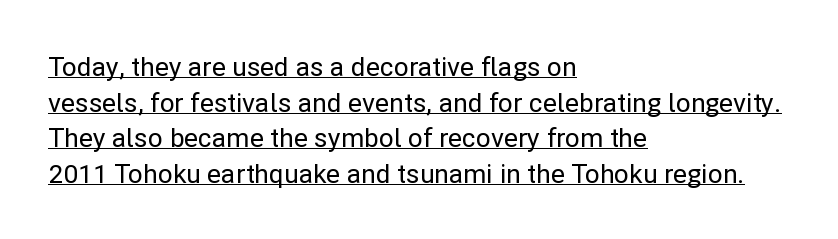
{"italic": "no", "underline": "yes", "align": "left", "line_spacing": "normal", "line_spacing_ratio": 1.37, "letter_spacing": "normal", "letter_spacing_em": 0.0, "glyph_px": 26}
